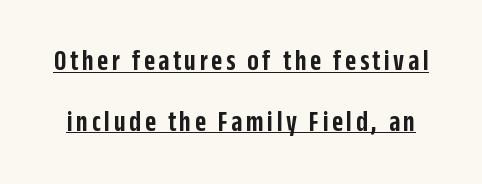
The lettering stays uniformly vertical, giving the passage a roman look. Underline: present. The characters display no serif detailing; their extremities are plain. Vertical spacing — loose.
